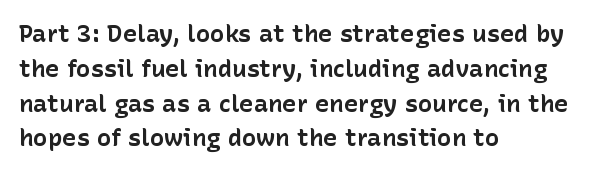
The image shows 24 px bold type, upright; set left-aligned, normal line spacing (1.45x), normal letter spacing, not underlined.
